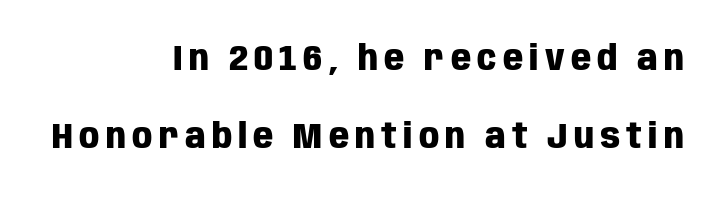
Q: Is the text bold? A: Yes.
Q: Is the text italic (slanted)? A: No, it is upright.
Q: Is the typeface a serif or a sans-serif typeface? A: Sans-serif.
Q: Is the text underlined? A: No.
Q: How is the paragraph aligned? A: Right-aligned.
Q: Is the spacing between lines tight, normal or loose? A: Loose.
Q: Width (condensed, normal, or wide)? A: Condensed.
Q: Stroke contrast? A: Low.
Q: x-height? A: Large.
Q: Monospaced? A: No.
